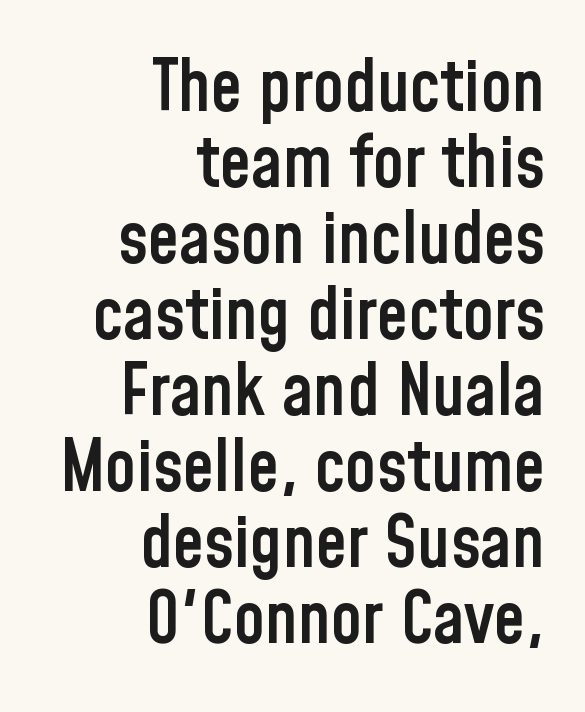
{"serif": "no", "italic": "no", "bold": "semi", "weight": "semibold", "width": "condensed", "stroke_contrast": "low", "x_height": "medium", "monospaced": "no", "underline": "no", "align": "right", "line_spacing": "tight", "line_spacing_ratio": 1.07, "letter_spacing": "normal", "letter_spacing_em": 0.0, "glyph_px": 71}
